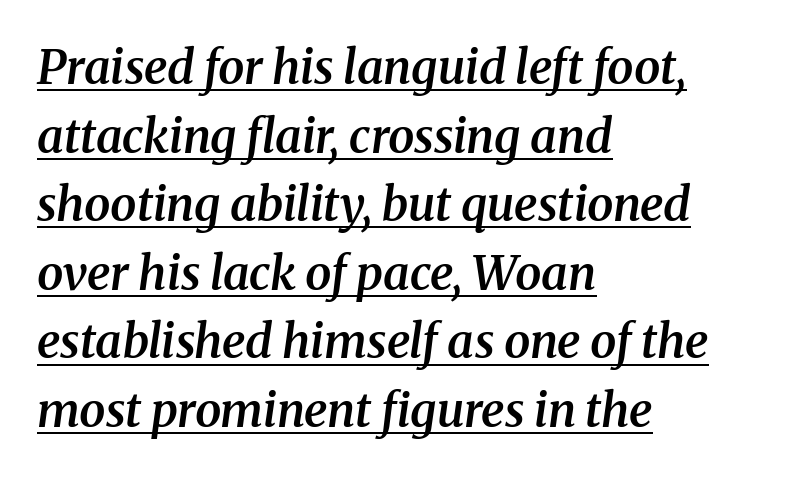
Q: Is the text bold? A: Semi-bold.
Q: Is the text italic (slanted)? A: Yes, it leans right by about 8 degrees.
Q: Is the typeface a serif or a sans-serif typeface? A: Serif.
Q: Is the text underlined? A: Yes.
Q: How is the paragraph aligned? A: Left-aligned.
Q: Is the spacing between letters normal or unusually wide? A: Normal.
Q: Is the spacing between lines tight, normal or loose? A: Normal.
Q: Width (condensed, normal, or wide)? A: Normal.
Q: Stroke contrast? A: Medium.
Q: x-height? A: Medium.
Q: Monospaced? A: No.
